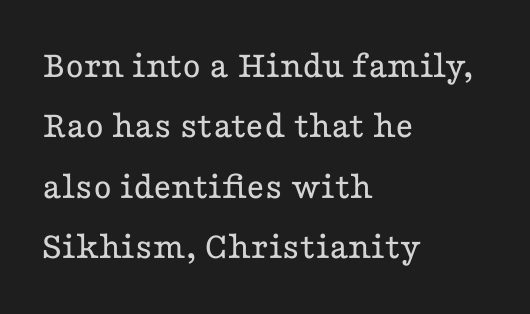
Q: Is the text bold? A: No.
Q: Is the text italic (slanted)? A: No, it is upright.
Q: Is the typeface a serif or a sans-serif typeface? A: Serif.
Q: Is the text underlined? A: No.
Q: How is the paragraph aligned? A: Left-aligned.
Q: Is the spacing between letters normal or unusually wide? A: Normal.
Q: Is the spacing between lines tight, normal or loose? A: Normal.
Q: Width (condensed, normal, or wide)? A: Wide.
Q: Stroke contrast? A: Low.
Q: x-height? A: Medium.
Q: Monospaced? A: No.
